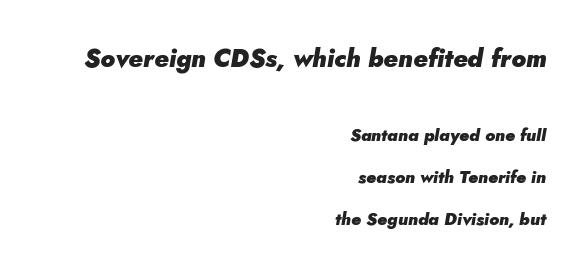
{"italic": "yes", "lean": "right", "slant_degrees": 5, "bold": "yes", "underline": "no", "align": "right", "line_spacing": "loose", "line_spacing_ratio": 2.48, "letter_spacing": "normal", "letter_spacing_em": 0.0, "larger_block": "first", "size_ratio": 1.47, "glyph_px": 25}
